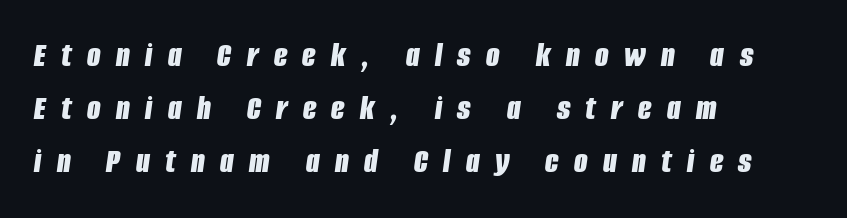
{"italic": "yes", "lean": "right", "slant_degrees": 8, "bold": "yes", "weight": "bold", "width": "condensed", "stroke_contrast": "low", "x_height": "large", "monospaced": "no", "underline": "no", "align": "left", "line_spacing": "normal", "line_spacing_ratio": 1.52, "letter_spacing": "wide", "letter_spacing_em": 0.44, "glyph_px": 35}
